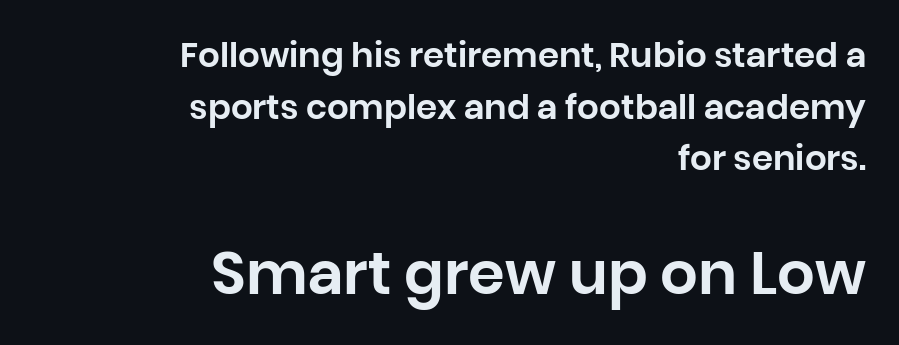
The paragraph has a hard right edge and a soft left edge. Spacing verdict: proportional, widths tailored to each character. Look at the tracking — it's just the regular setting, nothing added. Only glyphs here, with clear space below each row.
